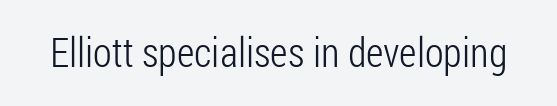
Is this a fixed-width face? No — the glyphs have proportional, varying widths. Check where the strokes stop: nothing finishes them off — pure sans. Honestly, the letter spacing is just normal — you wouldn't notice it. Is this a heavy cut? Hardly; it is regular or lighter.
